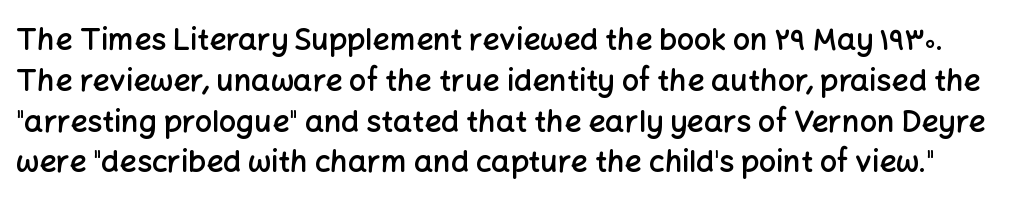
Q: Is the text bold? A: Semi-bold.
Q: Is the text italic (slanted)? A: No, it is upright.
Q: Is the typeface a serif or a sans-serif typeface? A: Sans-serif.
Q: Is the text underlined? A: No.
Q: Is the spacing between letters normal or unusually wide? A: Normal.
Q: Is the spacing between lines tight, normal or loose? A: Normal.
Q: Width (condensed, normal, or wide)? A: Normal.
Q: Stroke contrast? A: Low.
Q: x-height? A: Medium.
Q: Monospaced? A: No.
